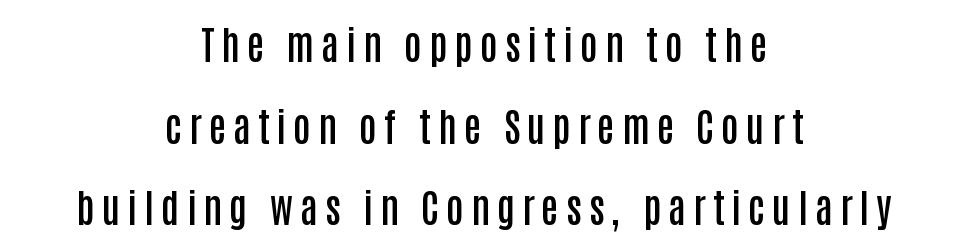
The image shows 39 px semibold, condensed sans-serif type, upright; set centered, loose line spacing (2.09x), not underlined; low stroke contrast and a large x-height.
